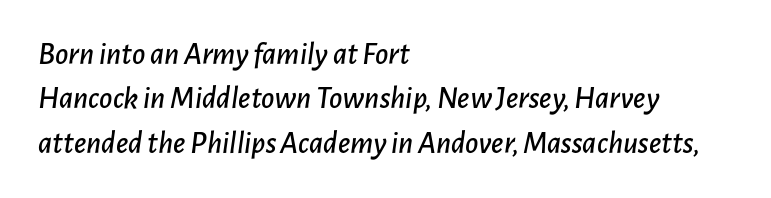
{"italic": "yes", "lean": "right", "slant_degrees": 7, "width": "normal", "stroke_contrast": "low", "x_height": "medium", "monospaced": "no", "underline": "no", "align": "left", "line_spacing": "normal", "line_spacing_ratio": 1.39, "letter_spacing": "normal", "letter_spacing_em": 0.0, "glyph_px": 32}
